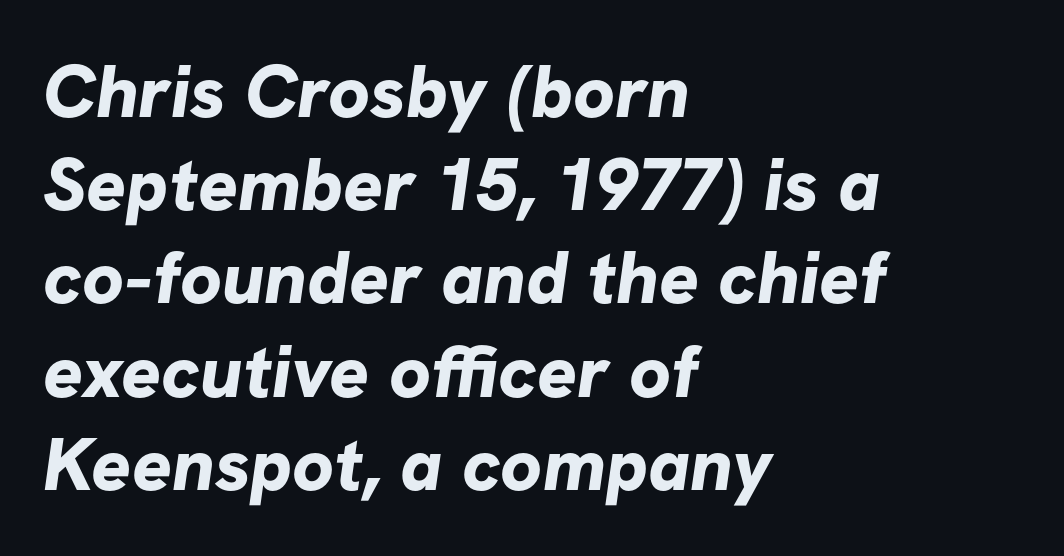
Q: Is the text bold? A: Yes.
Q: Is the typeface a serif or a sans-serif typeface? A: Sans-serif.
Q: Is the text underlined? A: No.
Q: How is the paragraph aligned? A: Left-aligned.
Q: Is the spacing between letters normal or unusually wide? A: Normal.
Q: Is the spacing between lines tight, normal or loose? A: Normal.
Q: Width (condensed, normal, or wide)? A: Normal.
Q: Stroke contrast? A: Low.
Q: x-height? A: Medium.
Q: Monospaced? A: No.
